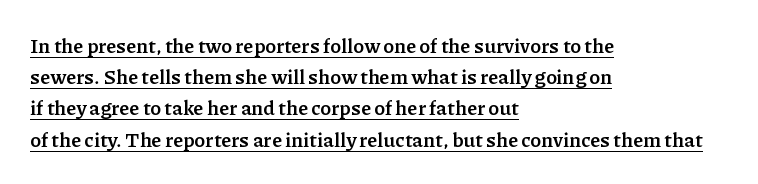
The designer left line spacing at the default. A full-strength bold gives these letters their thick strokes. Does a line run under the words? Yes, clearly. The axis of the letterforms is exactly vertical.
